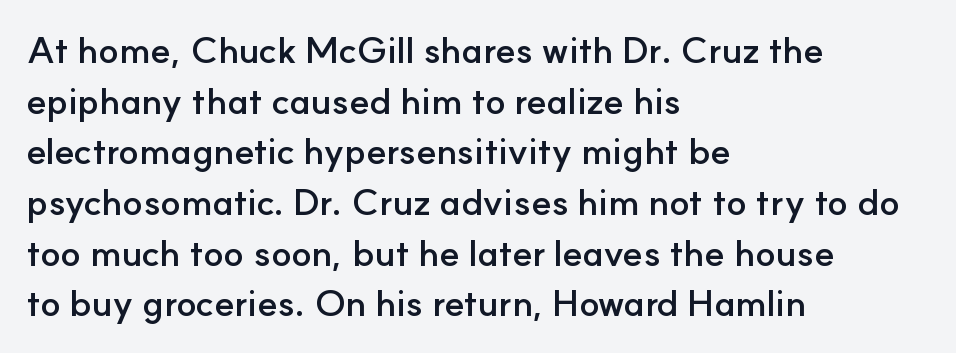
Q: Is the text bold? A: Yes.
Q: Is the text italic (slanted)? A: No, it is upright.
Q: Is the typeface a serif or a sans-serif typeface? A: Sans-serif.
Q: Is the text underlined? A: No.
Q: How is the paragraph aligned? A: Left-aligned.
Q: Is the spacing between letters normal or unusually wide? A: Normal.
Q: Is the spacing between lines tight, normal or loose? A: Normal.
Q: Width (condensed, normal, or wide)? A: Normal.
Q: Stroke contrast? A: Low.
Q: x-height? A: Small.
Q: Monospaced? A: No.
